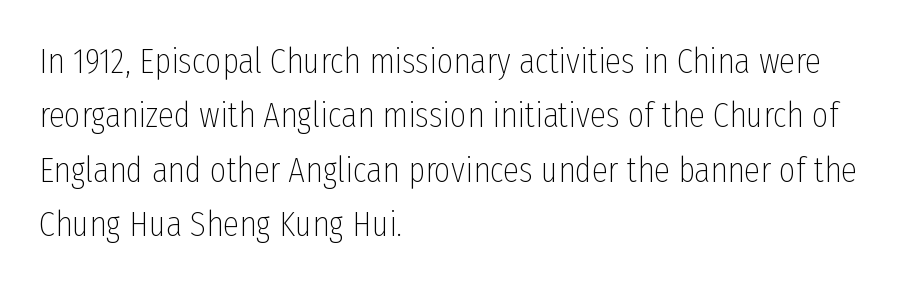
Q: Is the text bold? A: No.
Q: Is the text italic (slanted)? A: No, it is upright.
Q: Is the typeface a serif or a sans-serif typeface? A: Sans-serif.
Q: Is the text underlined? A: No.
Q: How is the paragraph aligned? A: Left-aligned.
Q: Is the spacing between letters normal or unusually wide? A: Normal.
Q: Is the spacing between lines tight, normal or loose? A: Normal.
Q: Width (condensed, normal, or wide)? A: Condensed.
Q: Stroke contrast? A: Low.
Q: x-height? A: Medium.
Q: Monospaced? A: No.
